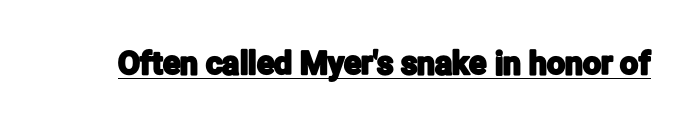
{"serif": "no", "italic": "no", "width": "condensed", "stroke_contrast": "low", "x_height": "medium", "monospaced": "no", "underline": "yes", "letter_spacing": "normal", "letter_spacing_em": 0.0, "glyph_px": 32}
